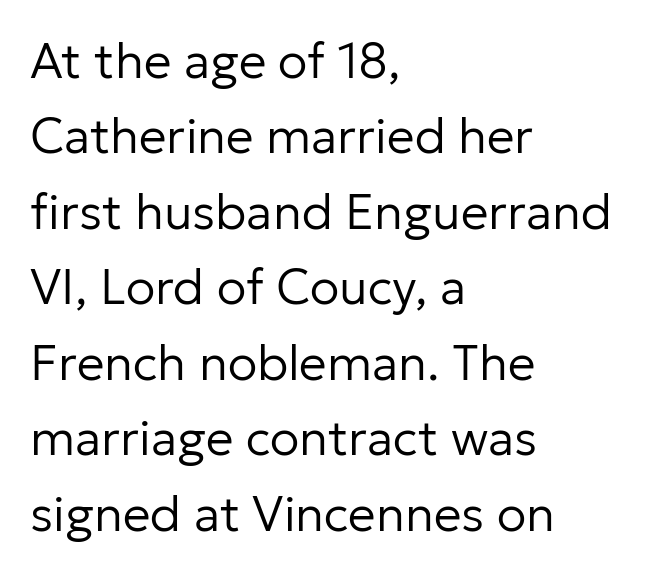
{"serif": "no", "italic": "no", "bold": "no", "weight": "regular", "width": "normal", "stroke_contrast": "low", "x_height": "medium", "monospaced": "no", "underline": "no", "align": "left", "line_spacing": "normal", "line_spacing_ratio": 1.54, "letter_spacing": "normal", "letter_spacing_em": 0.0, "glyph_px": 49}
